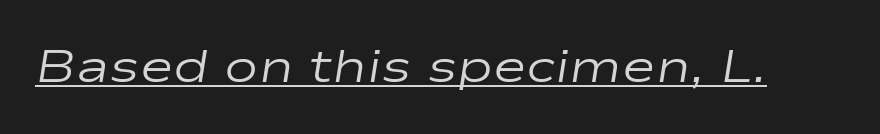
{"italic": "yes", "lean": "right", "slant_degrees": 9, "bold": "no", "weight": "regular", "width": "wide", "stroke_contrast": "low", "x_height": "medium", "monospaced": "no", "underline": "yes", "letter_spacing": "normal", "letter_spacing_em": 0.0, "glyph_px": 46}
